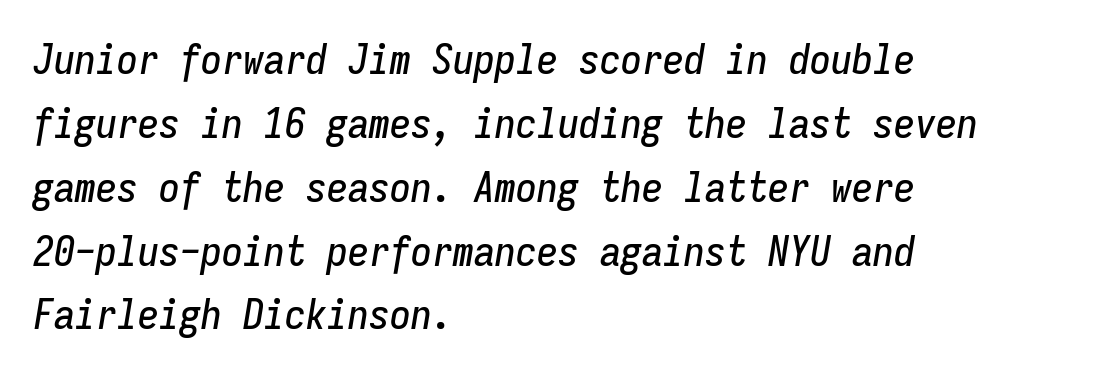
These lines stack with their left ends in a neat column. The leading is moderate, giving the passage an even texture. Does extra space separate the letters? No, they use regular spacing. Any mark beneath the type? The region is blank.
